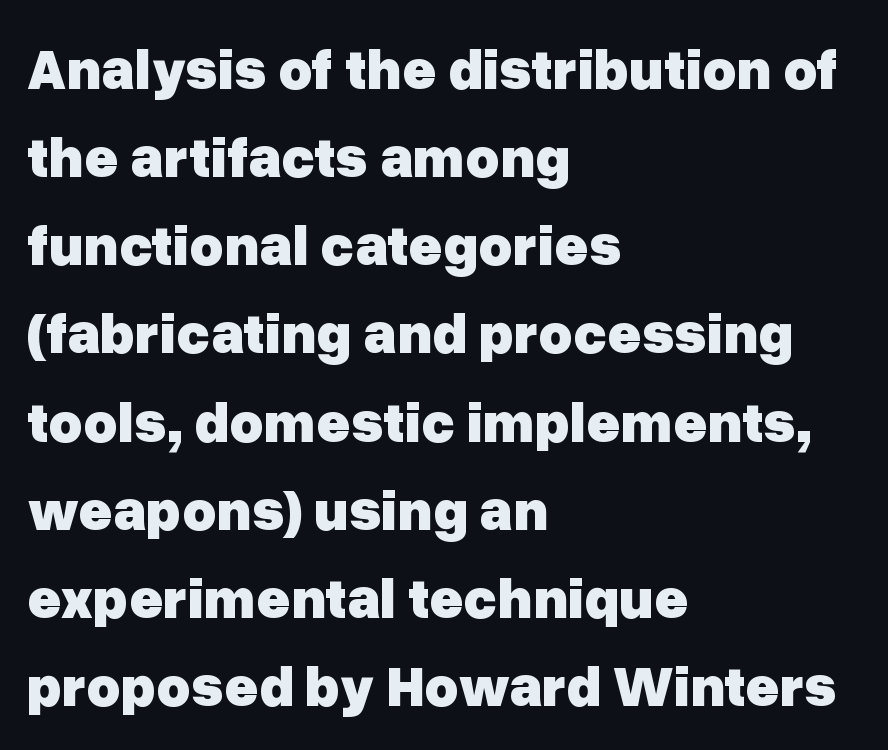
{"serif": "no", "italic": "no", "bold": "yes", "weight": "heavy", "width": "normal", "stroke_contrast": "low", "x_height": "medium", "monospaced": "no", "underline": "no", "align": "left", "line_spacing": "normal", "line_spacing_ratio": 1.52, "letter_spacing": "normal", "letter_spacing_em": 0.0, "glyph_px": 58}
